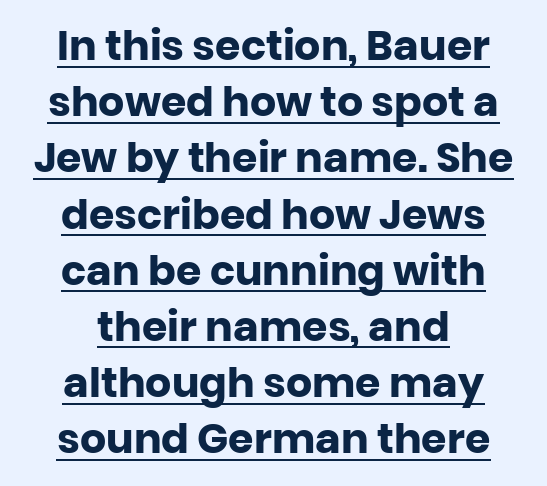
The image shows 41 px heavy sans-serif type, upright; set centered, normal line spacing (1.37x), normal letter spacing, underlined; low stroke contrast and a large x-height.
